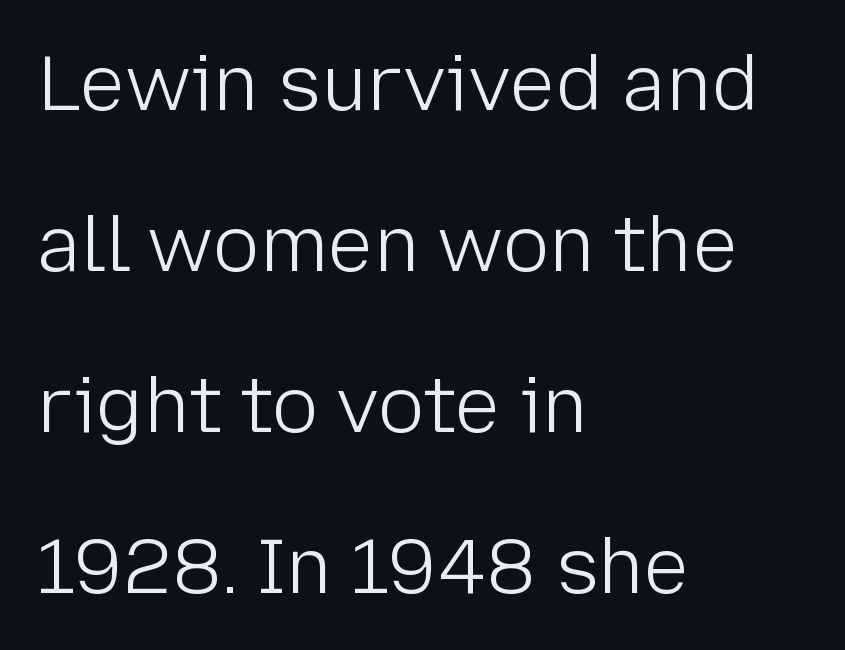
Q: Is the text bold? A: No.
Q: Is the text italic (slanted)? A: No, it is upright.
Q: Is the typeface a serif or a sans-serif typeface? A: Sans-serif.
Q: Is the text underlined? A: No.
Q: How is the paragraph aligned? A: Left-aligned.
Q: Is the spacing between letters normal or unusually wide? A: Normal.
Q: Is the spacing between lines tight, normal or loose? A: Loose.
Q: Width (condensed, normal, or wide)? A: Normal.
Q: Stroke contrast? A: Low.
Q: x-height? A: Medium.
Q: Monospaced? A: No.
